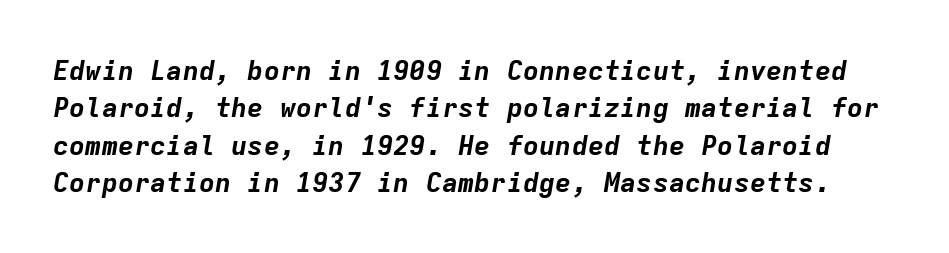
Q: Is the text bold? A: Yes.
Q: Is the text italic (slanted)? A: Yes, it leans right by about 9 degrees.
Q: Is the text underlined? A: No.
Q: Is the spacing between letters normal or unusually wide? A: Normal.
Q: Is the spacing between lines tight, normal or loose? A: Normal.
